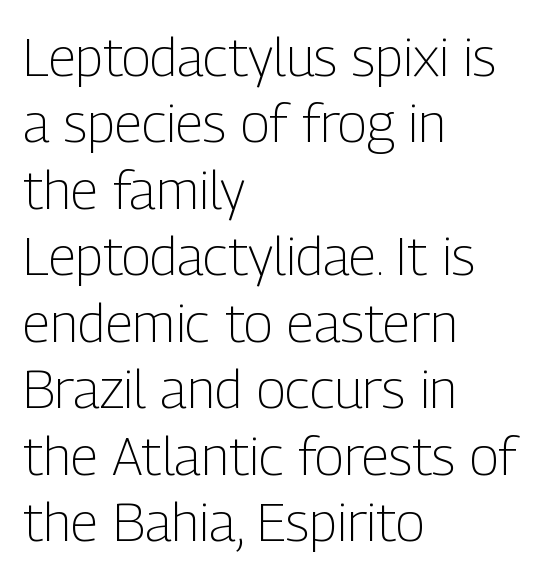
{"serif": "no", "italic": "no", "bold": "no", "weight": "light", "width": "condensed", "stroke_contrast": "low", "x_height": "medium", "monospaced": "no", "underline": "no", "align": "left", "line_spacing_ratio": 1.23, "letter_spacing": "normal", "letter_spacing_em": 0.0, "glyph_px": 54}
